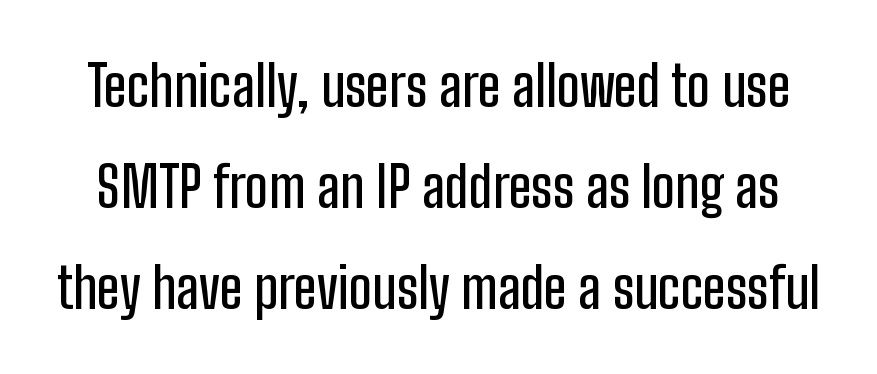
The image shows 55 px condensed sans-serif type, upright; set line spacing 1.84x, normal letter spacing, not underlined; low stroke contrast and a medium x-height.
